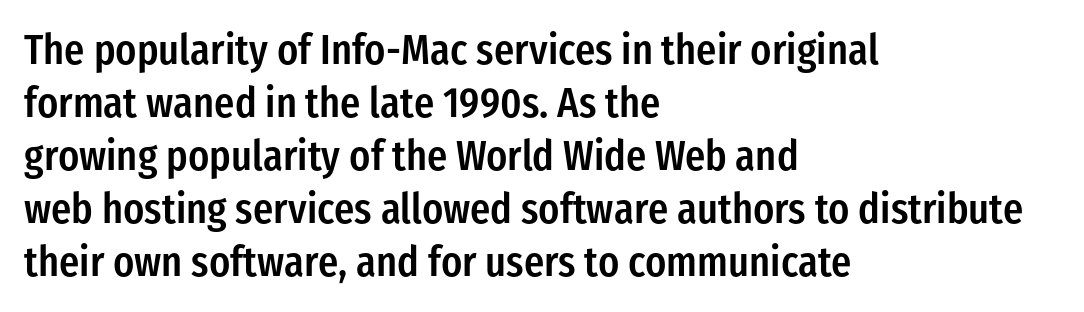
Q: Is the text bold? A: Semi-bold.
Q: Is the text italic (slanted)? A: No, it is upright.
Q: Is the typeface a serif or a sans-serif typeface? A: Sans-serif.
Q: Is the text underlined? A: No.
Q: How is the paragraph aligned? A: Left-aligned.
Q: Is the spacing between letters normal or unusually wide? A: Normal.
Q: Is the spacing between lines tight, normal or loose? A: Normal.
Q: Width (condensed, normal, or wide)? A: Condensed.
Q: Stroke contrast? A: Low.
Q: x-height? A: Medium.
Q: Monospaced? A: No.
